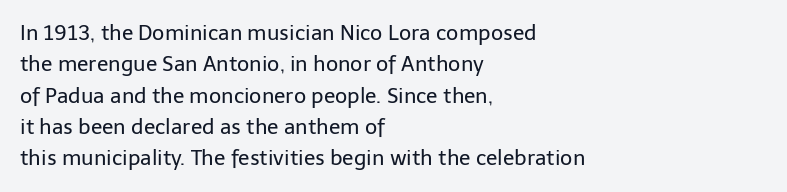
Q: Is the text bold? A: No.
Q: Is the text italic (slanted)? A: No, it is upright.
Q: Is the text underlined? A: No.
Q: How is the paragraph aligned? A: Left-aligned.
Q: Is the spacing between letters normal or unusually wide? A: Normal.
Q: Is the spacing between lines tight, normal or loose? A: Normal.
